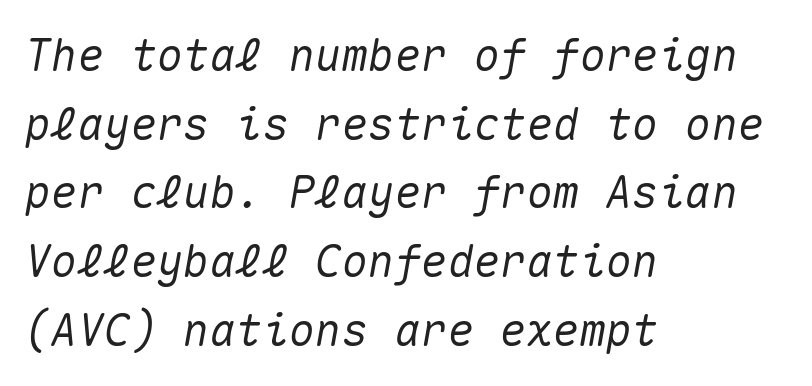
Q: Is the text italic (slanted)? A: Yes, it leans right by about 10 degrees.
Q: Is the text underlined? A: No.
Q: How is the paragraph aligned? A: Left-aligned.
Q: Is the spacing between letters normal or unusually wide? A: Normal.
Q: Is the spacing between lines tight, normal or loose? A: Normal.
Q: Width (condensed, normal, or wide)? A: Normal.
Q: Stroke contrast? A: Medium.
Q: x-height? A: Medium.
Q: Monospaced? A: Yes.
